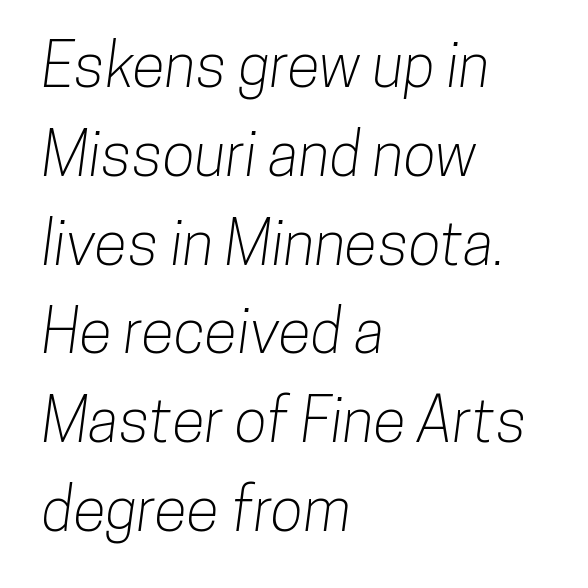
{"serif": "no", "width": "condensed", "stroke_contrast": "low", "x_height": "medium", "monospaced": "no", "underline": "no", "align": "left", "line_spacing": "normal", "line_spacing_ratio": 1.48, "letter_spacing": "normal", "letter_spacing_em": 0.0, "glyph_px": 60}
